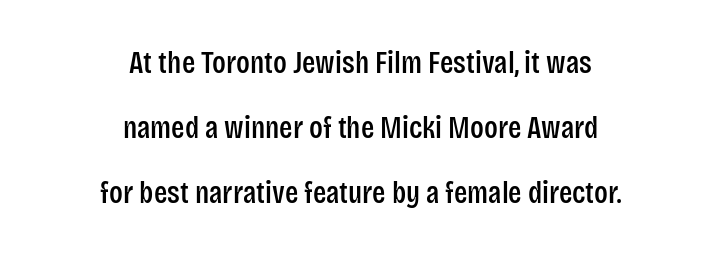
The image shows 31 px condensed sans-serif type, upright; set centered, loose line spacing (2.1x), normal letter spacing, not underlined; low stroke contrast and a large x-height.
